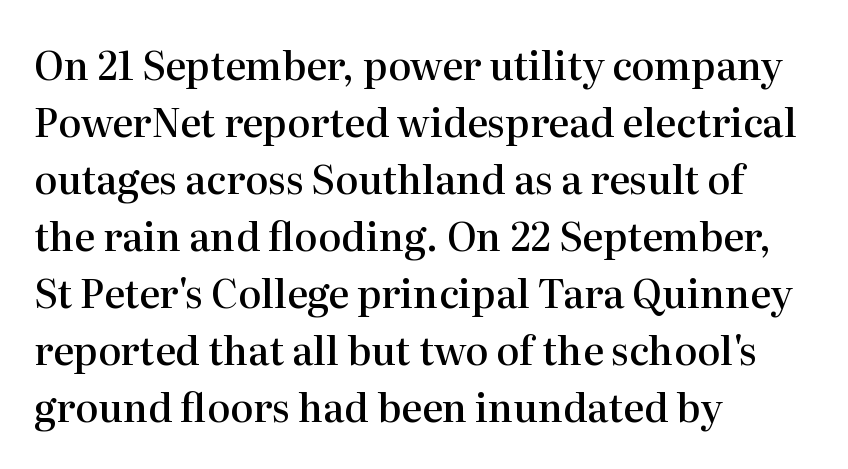
Q: Is the text bold? A: Semi-bold.
Q: Is the text italic (slanted)? A: No, it is upright.
Q: Is the typeface a serif or a sans-serif typeface? A: Serif.
Q: Is the text underlined? A: No.
Q: How is the paragraph aligned? A: Left-aligned.
Q: Is the spacing between letters normal or unusually wide? A: Normal.
Q: Is the spacing between lines tight, normal or loose? A: Normal.
Q: Width (condensed, normal, or wide)? A: Normal.
Q: Stroke contrast? A: High.
Q: x-height? A: Medium.
Q: Monospaced? A: No.
